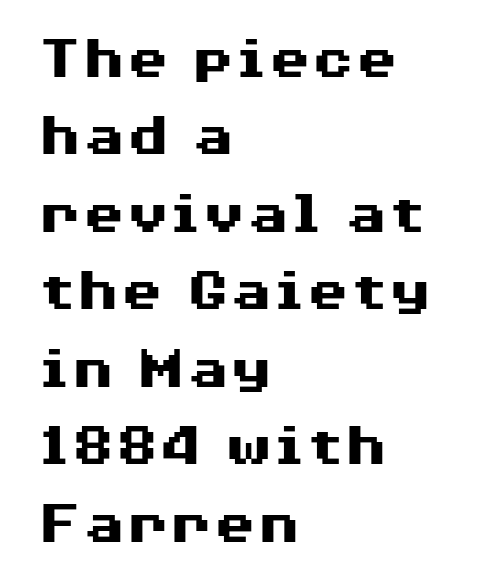
On the weight axis this lands at bold, roughly 700. Nobody touched the tracking dial on this one. If you drew a line through each stem, it would be perfectly vertical. Think of a printed novel: that variable character pitch is what you see here. Which margin do the lines hug? The left one — the right edge is uneven. The characters display no serif detailing; their extremities are plain.
